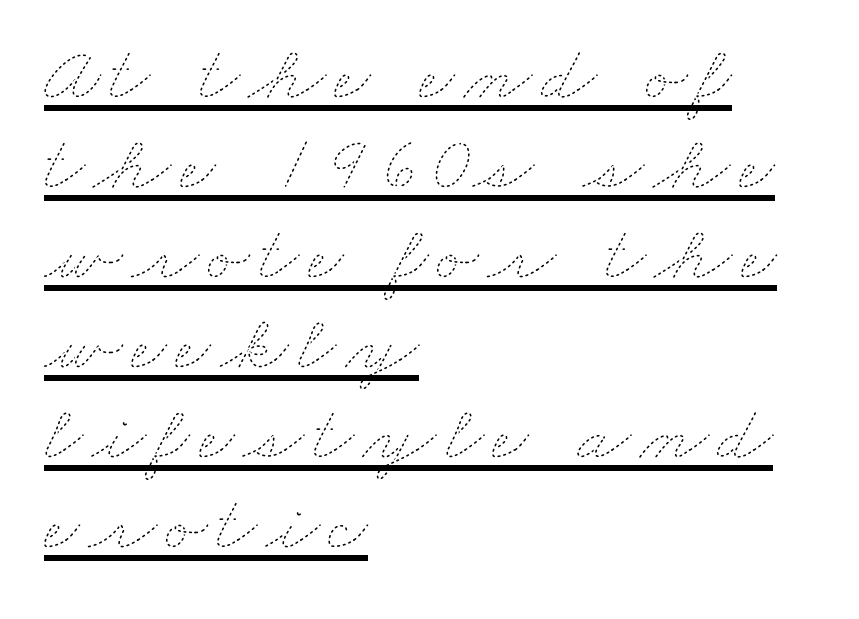
The image shows 79 px thin, wide type; set left-aligned, tight line spacing (1.14x), underlined; low stroke contrast and a small x-height.
